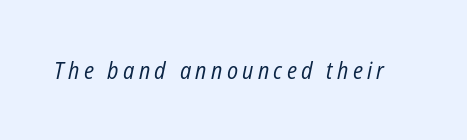
The image shows 23 px text type, italic (leaning right); set not underlined.
